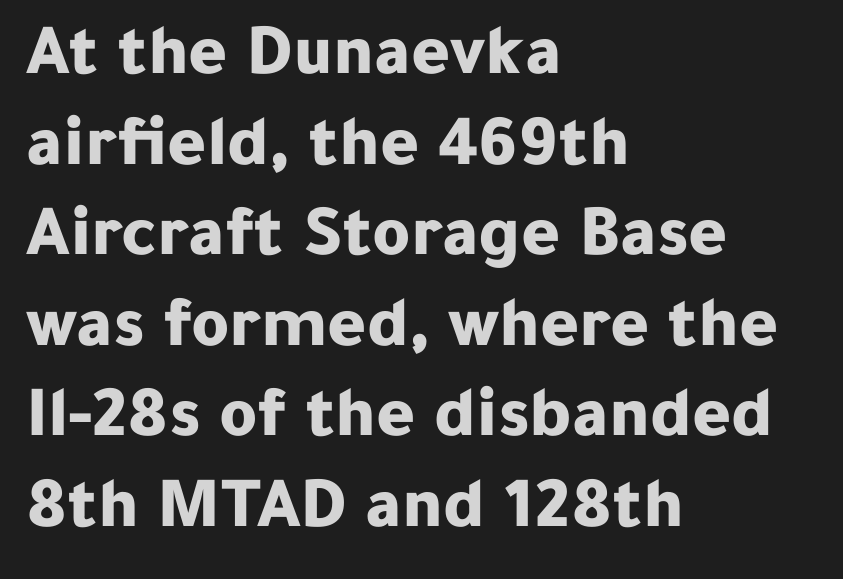
The image shows 73 px bold sans-serif type, upright; set left-aligned, line spacing 1.24x, normal letter spacing, not underlined; low stroke contrast and a medium x-height.
